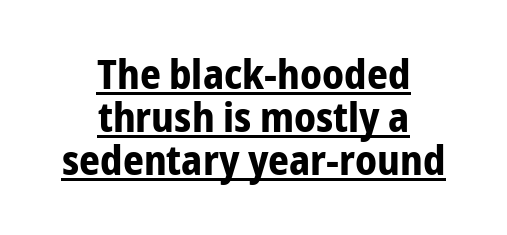
{"serif": "no", "italic": "no", "bold": "yes", "weight": "bold", "width": "condensed", "stroke_contrast": "low", "x_height": "medium", "monospaced": "no", "underline": "yes", "align": "center", "line_spacing": "tight", "line_spacing_ratio": 1.05, "letter_spacing": "normal", "letter_spacing_em": 0.0, "glyph_px": 41}
